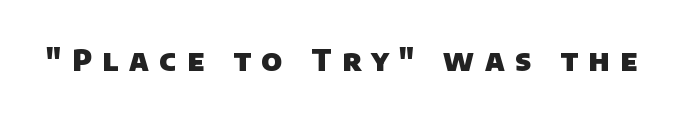
Think of a printed novel: that variable character pitch is what you see here. Does the type have serifs? No, each stem ends abruptly. What stands out about the letter spacing? Its width — letters are far apart. The font is running at its bold setting. Decoration check: the copy has no underline.
